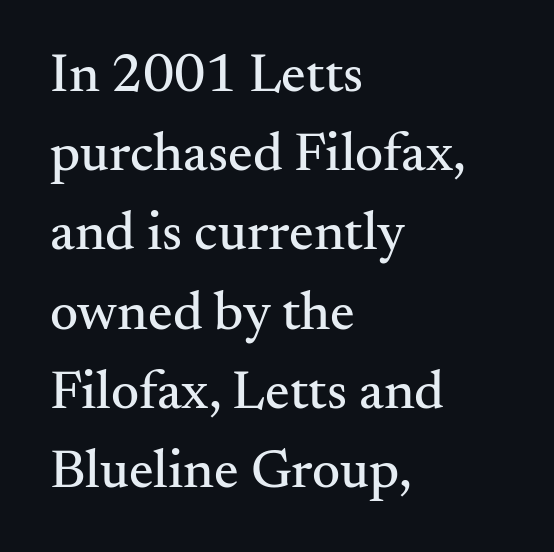
The image shows 55 px serif type, upright; set left-aligned, normal line spacing (1.44x), normal letter spacing, not underlined; medium stroke contrast and a small x-height.
